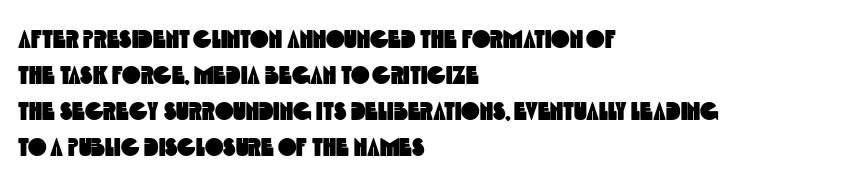
{"underline": "no", "align": "left", "line_spacing": "normal", "line_spacing_ratio": 1.44, "letter_spacing": "normal", "letter_spacing_em": 0.0, "glyph_px": 25}
